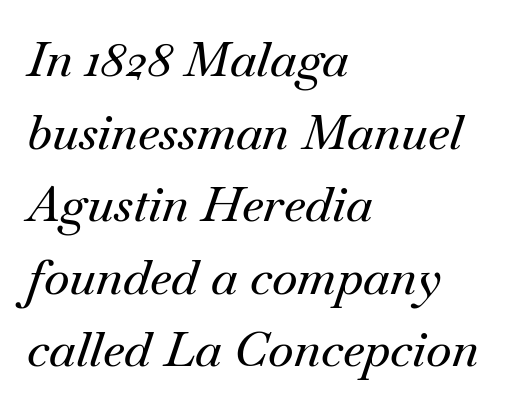
The image shows 49 px serif type, italic (leaning right); set left-aligned, normal line spacing (1.48x), normal letter spacing, not underlined; medium stroke contrast and a small x-height.
